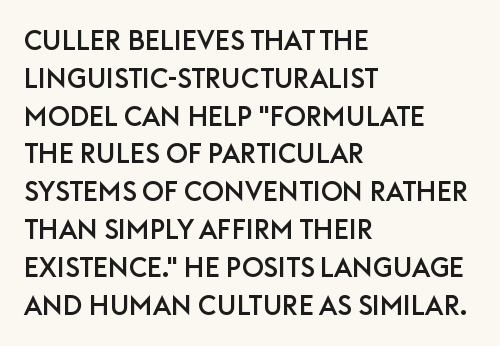
Q: Is the text italic (slanted)? A: No, it is upright.
Q: Is the text underlined? A: No.
Q: How is the paragraph aligned? A: Left-aligned.
Q: Is the spacing between letters normal or unusually wide? A: Normal.
Q: Is the spacing between lines tight, normal or loose? A: Normal.
